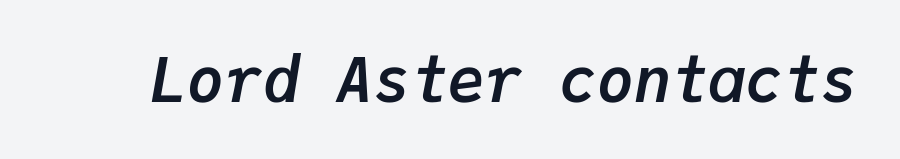
The image shows 62 px semibold type, italic (leaning right), monospaced; set normal letter spacing, not underlined; low stroke contrast and a medium x-height.
